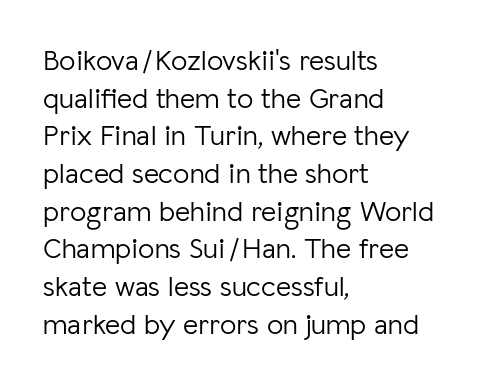
Q: Is the text bold? A: No.
Q: Is the text italic (slanted)? A: No, it is upright.
Q: Is the typeface a serif or a sans-serif typeface? A: Sans-serif.
Q: Is the text underlined? A: No.
Q: How is the paragraph aligned? A: Left-aligned.
Q: Is the spacing between letters normal or unusually wide? A: Normal.
Q: Is the spacing between lines tight, normal or loose? A: Normal.
Q: Width (condensed, normal, or wide)? A: Normal.
Q: Stroke contrast? A: Low.
Q: x-height? A: Medium.
Q: Monospaced? A: No.
